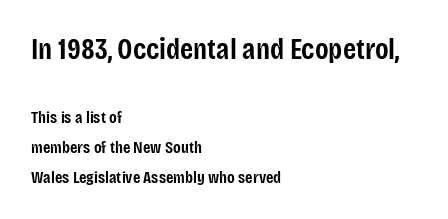
Q: Is the text bold? A: Semi-bold.
Q: Is the text italic (slanted)? A: No, it is upright.
Q: Is the typeface a serif or a sans-serif typeface? A: Sans-serif.
Q: Is the text underlined? A: No.
Q: How is the paragraph aligned? A: Left-aligned.
Q: Is the spacing between letters normal or unusually wide? A: Normal.
Q: Which block of text is set in a larger size, the first (top) or the second (bottom)? A: The first (top) one.
Q: Width (condensed, normal, or wide)? A: Condensed.
Q: Stroke contrast? A: Low.
Q: x-height? A: Large.
Q: Monospaced? A: No.
